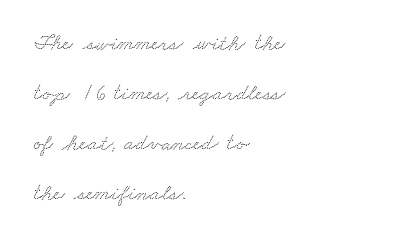
The image shows 23 px text type; set left-aligned, loose line spacing (2.17x), normal letter spacing, not underlined.
